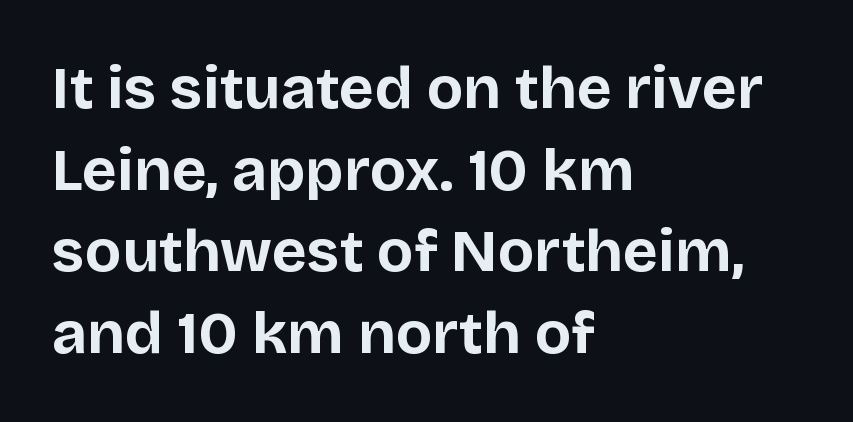
The image shows 60 px bold sans-serif type, upright; set left-aligned, normal line spacing (1.36x), normal letter spacing, not underlined; low stroke contrast and a large x-height.
